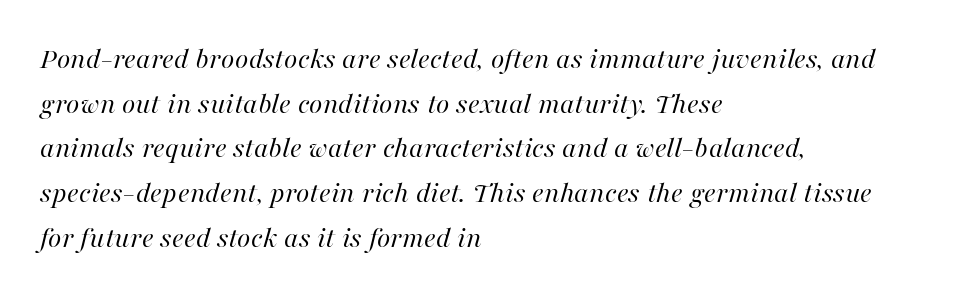
Q: Is the text bold? A: No.
Q: Is the text italic (slanted)? A: Yes, it leans right by about 16 degrees.
Q: Is the text underlined? A: No.
Q: How is the paragraph aligned? A: Left-aligned.
Q: Is the spacing between letters normal or unusually wide? A: Normal.
Q: Is the spacing between lines tight, normal or loose? A: Normal.
Q: Width (condensed, normal, or wide)? A: Normal.
Q: Stroke contrast? A: High.
Q: x-height? A: Medium.
Q: Monospaced? A: No.
